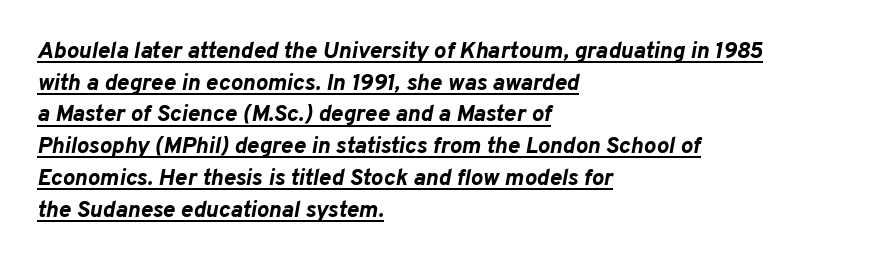
Q: Is the text bold? A: Yes.
Q: Is the text italic (slanted)? A: Yes, it leans right by about 10 degrees.
Q: Is the text underlined? A: Yes.
Q: How is the paragraph aligned? A: Left-aligned.
Q: Is the spacing between letters normal or unusually wide? A: Normal.
Q: Is the spacing between lines tight, normal or loose? A: Normal.
